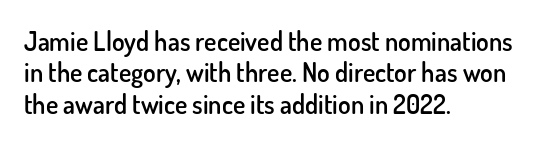
Here the glyphs are tracked normally, forming tight word shapes. Posture: vertical. Quick note: underline off. In CSS terms this would be text-align: left. This is moderately heavy type, rendered in semibold.
